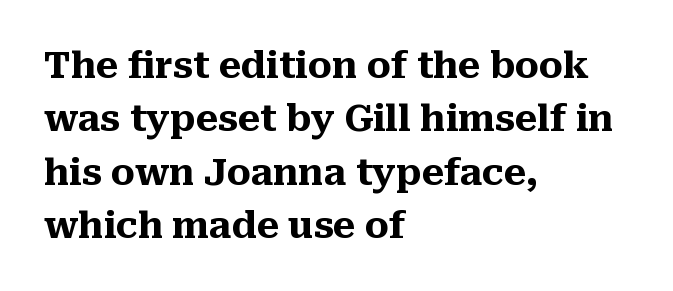
{"serif": "yes", "italic": "no", "bold": "yes", "weight": "heavy", "width": "normal", "stroke_contrast": "medium", "x_height": "medium", "monospaced": "no", "underline": "no", "align": "left", "line_spacing": "normal", "line_spacing_ratio": 1.48, "letter_spacing": "normal", "letter_spacing_em": 0.0, "glyph_px": 36}
